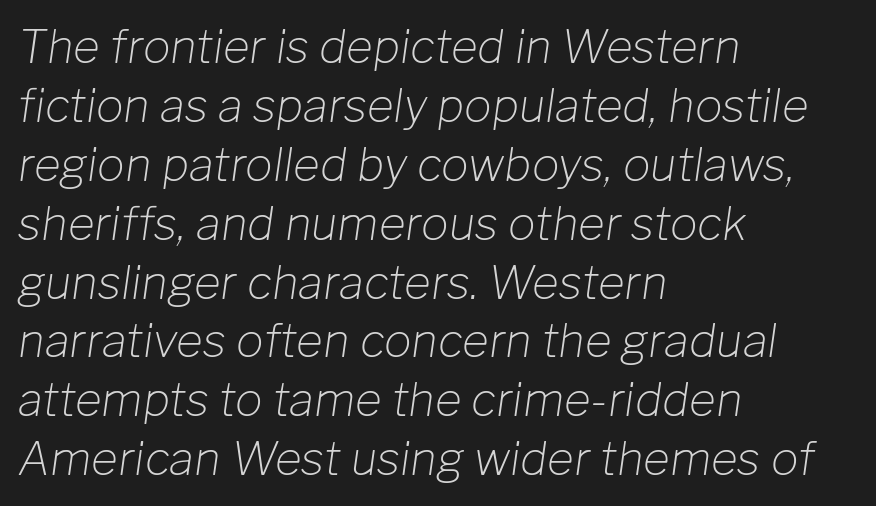
The image shows 46 px light type, italic (leaning right); set left-aligned, normal line spacing (1.28x), normal letter spacing, not underlined; low stroke contrast and a medium x-height.
